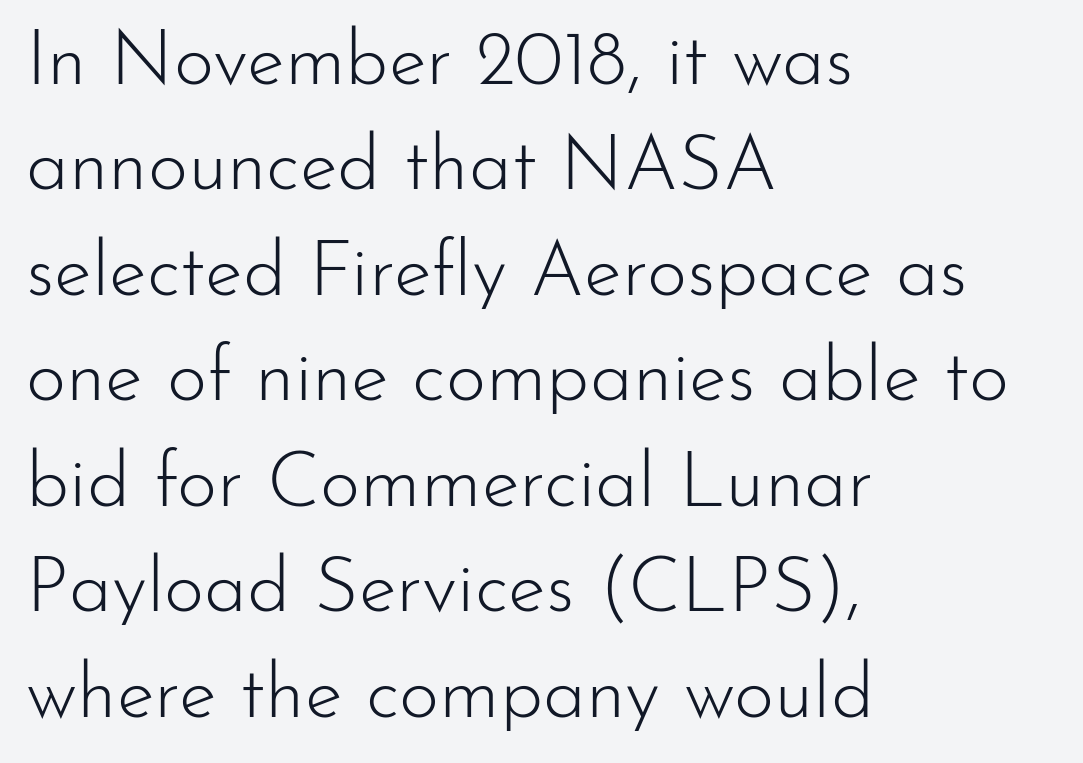
Q: Is the text bold? A: No.
Q: Is the text italic (slanted)? A: No, it is upright.
Q: Is the typeface a serif or a sans-serif typeface? A: Sans-serif.
Q: Is the text underlined? A: No.
Q: How is the paragraph aligned? A: Left-aligned.
Q: Is the spacing between letters normal or unusually wide? A: Normal.
Q: Is the spacing between lines tight, normal or loose? A: Normal.
Q: Width (condensed, normal, or wide)? A: Normal.
Q: Stroke contrast? A: Low.
Q: x-height? A: Small.
Q: Monospaced? A: No.
